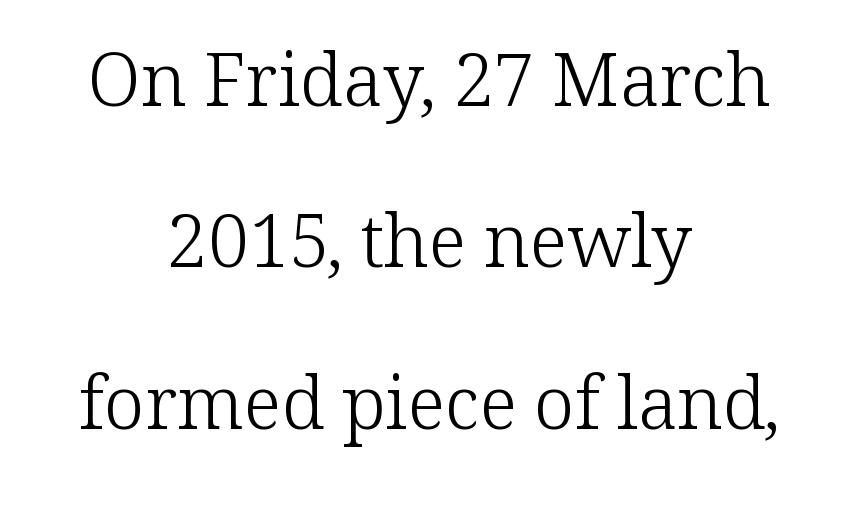
Posture: straight, roman, zero tilt. This sample trades compactness for vertical openness between lines. Beneath every word, the page is bare. The line texture is even and compact thanks to regular tracking.
